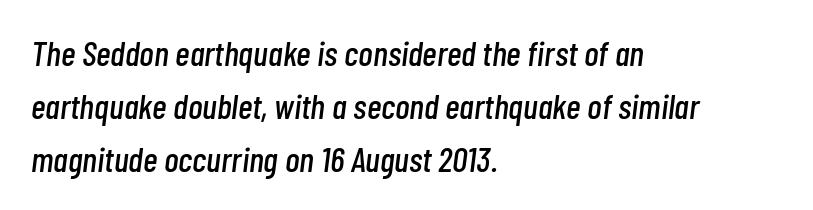
The image shows 35 px condensed type, italic (leaning right); set left-aligned, normal line spacing (1.51x), normal letter spacing, not underlined; low stroke contrast and a medium x-height.
